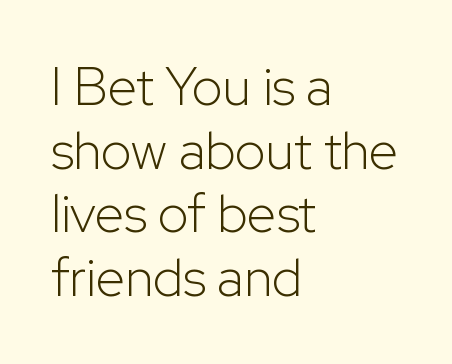
Q: Is the text bold? A: No.
Q: Is the text italic (slanted)? A: No, it is upright.
Q: Is the typeface a serif or a sans-serif typeface? A: Sans-serif.
Q: Is the text underlined? A: No.
Q: How is the paragraph aligned? A: Left-aligned.
Q: Is the spacing between letters normal or unusually wide? A: Normal.
Q: Width (condensed, normal, or wide)? A: Normal.
Q: Stroke contrast? A: Low.
Q: x-height? A: Medium.
Q: Monospaced? A: No.
